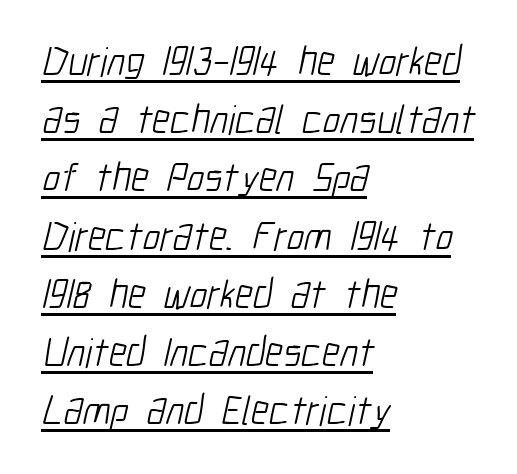
{"serif": "no", "bold": "no", "weight": "light", "width": "condensed", "stroke_contrast": "low", "x_height": "medium", "monospaced": "no", "underline": "yes", "align": "left", "line_spacing": "normal", "line_spacing_ratio": 1.42, "letter_spacing": "normal", "letter_spacing_em": 0.0, "glyph_px": 41}
